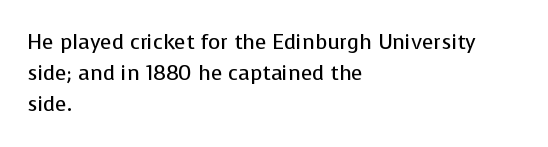
No chunkiness to these letters — they're not bold. The area under the type is left untouched. This rendering uses left alignment, leaving the right contour irregular. The font's upright variant was chosen for this text. Compared with typical body copy, the letter spacing here is the same.
